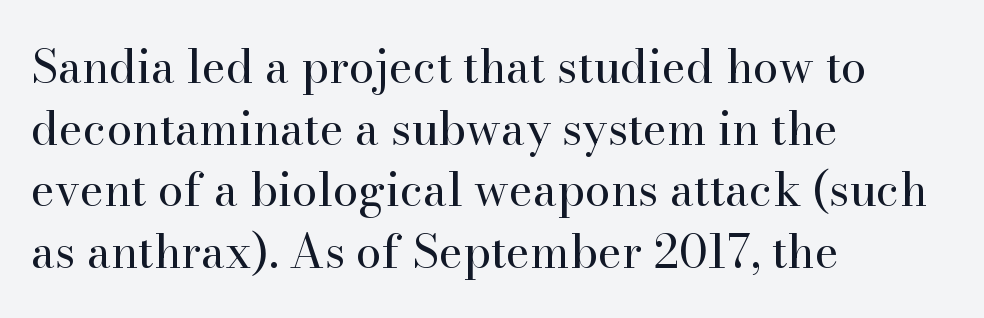
{"serif": "yes", "italic": "no", "bold": "no", "weight": "regular", "width": "normal", "stroke_contrast": "high", "x_height": "small", "monospaced": "no", "underline": "no", "align": "left", "line_spacing": "normal", "line_spacing_ratio": 1.34, "letter_spacing": "normal", "letter_spacing_em": 0.0, "glyph_px": 46}
